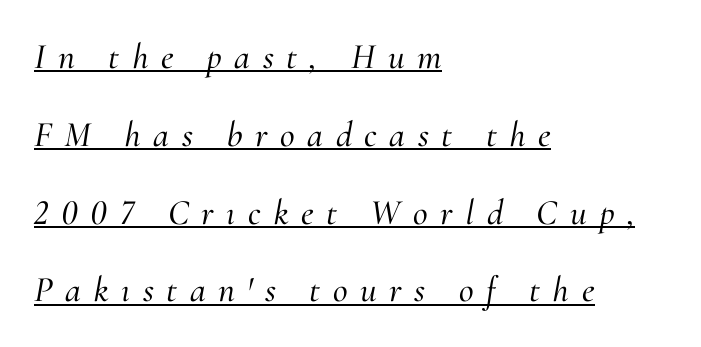
The lines are quadded left. The face used here is rendered with a markedly widened letterfit. The lettering tilts uniformly, giving the passage an italic look. Do the characters align in a grid? No, the font is proportional.
